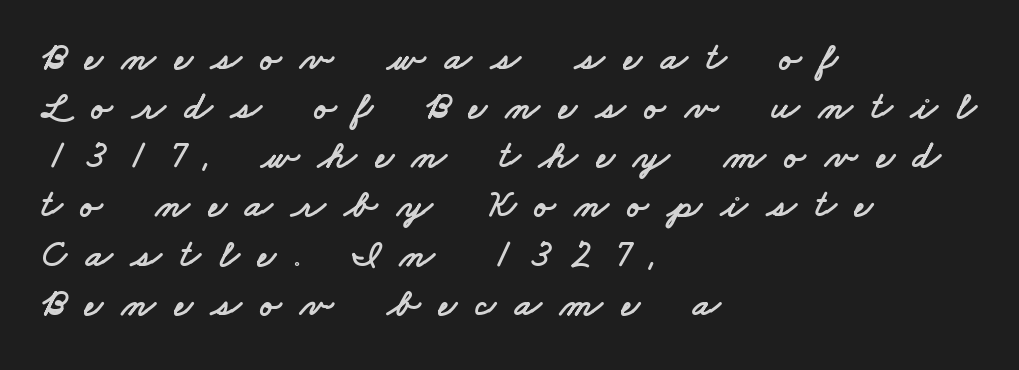
{"serif": "no", "width": "wide", "stroke_contrast": "low", "x_height": "small", "monospaced": "no", "underline": "no", "align": "left", "line_spacing": "normal", "line_spacing_ratio": 1.26, "letter_spacing": "wide", "letter_spacing_em": 0.49, "glyph_px": 39}
